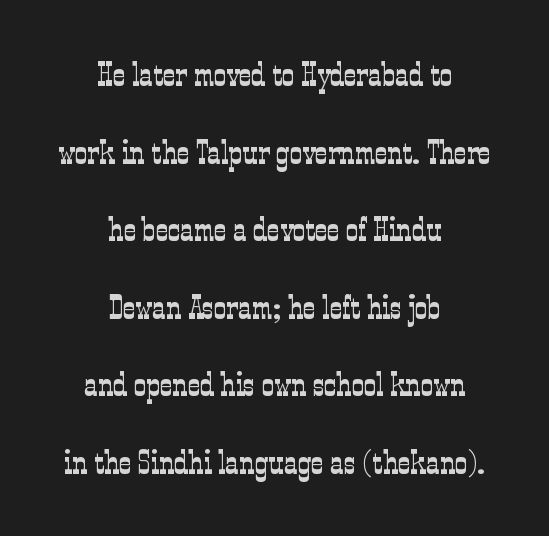
Q: Is the text bold? A: No.
Q: Is the text italic (slanted)? A: No, it is upright.
Q: Is the typeface a serif or a sans-serif typeface? A: Serif.
Q: Is the text underlined? A: No.
Q: How is the paragraph aligned? A: Centered.
Q: Is the spacing between letters normal or unusually wide? A: Normal.
Q: Is the spacing between lines tight, normal or loose? A: Loose.
Q: Width (condensed, normal, or wide)? A: Condensed.
Q: Stroke contrast? A: Low.
Q: x-height? A: Medium.
Q: Monospaced? A: No.
